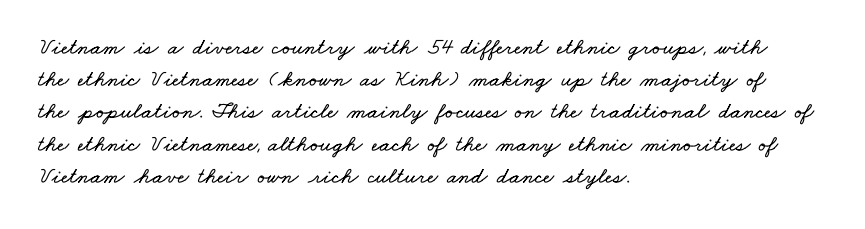
Q: Is the text underlined? A: No.
Q: How is the paragraph aligned? A: Left-aligned.
Q: Is the spacing between letters normal or unusually wide? A: Normal.
Q: Is the spacing between lines tight, normal or loose? A: Normal.
